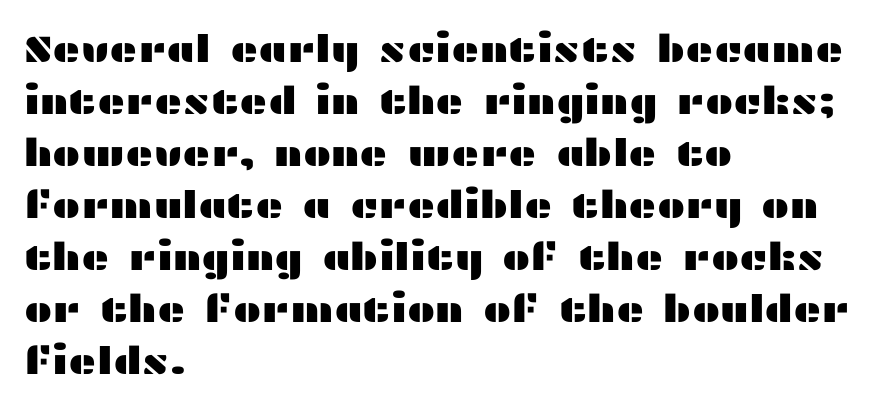
Q: Is the text italic (slanted)? A: No, it is upright.
Q: Is the typeface a serif or a sans-serif typeface? A: Sans-serif.
Q: Is the text underlined? A: No.
Q: How is the paragraph aligned? A: Left-aligned.
Q: Is the spacing between letters normal or unusually wide? A: Normal.
Q: Is the spacing between lines tight, normal or loose? A: Normal.
Q: Width (condensed, normal, or wide)? A: Wide.
Q: Stroke contrast? A: Medium.
Q: x-height? A: Medium.
Q: Monospaced? A: No.
